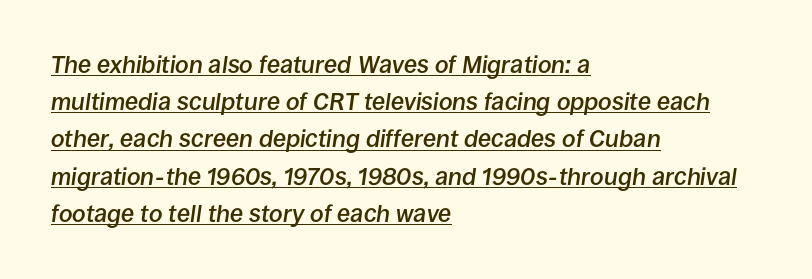
{"italic": "yes", "lean": "right", "slant_degrees": 8, "bold": "semi", "underline": "yes", "align": "left", "line_spacing": "normal", "line_spacing_ratio": 1.55, "letter_spacing": "normal", "letter_spacing_em": 0.0, "glyph_px": 24}
